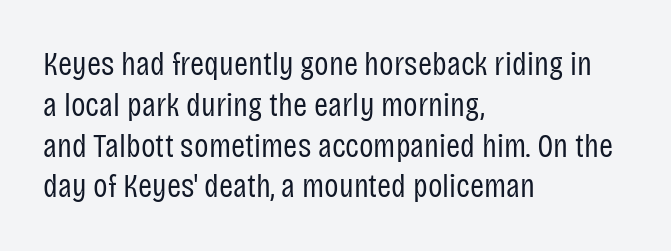
The image shows 34 px regular-weight, condensed sans-serif type, upright; set left-aligned, line spacing 1.2x, normal letter spacing, not underlined; low stroke contrast and a large x-height.
